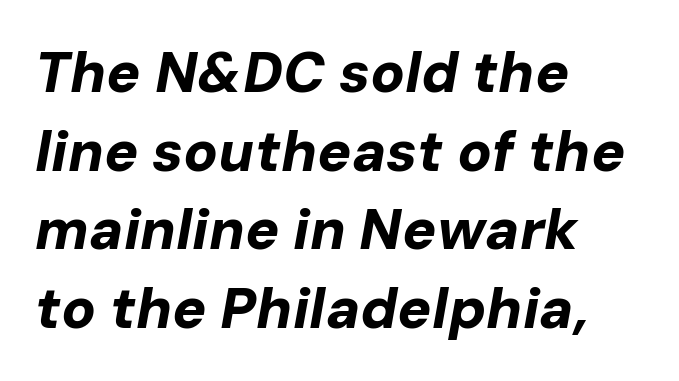
Q: Is the text bold? A: Yes.
Q: Is the text italic (slanted)? A: Yes, it leans right by about 10 degrees.
Q: Is the text underlined? A: No.
Q: How is the paragraph aligned? A: Left-aligned.
Q: Is the spacing between letters normal or unusually wide? A: Normal.
Q: Is the spacing between lines tight, normal or loose? A: Normal.
Q: Width (condensed, normal, or wide)? A: Normal.
Q: Stroke contrast? A: Low.
Q: x-height? A: Medium.
Q: Monospaced? A: No.
